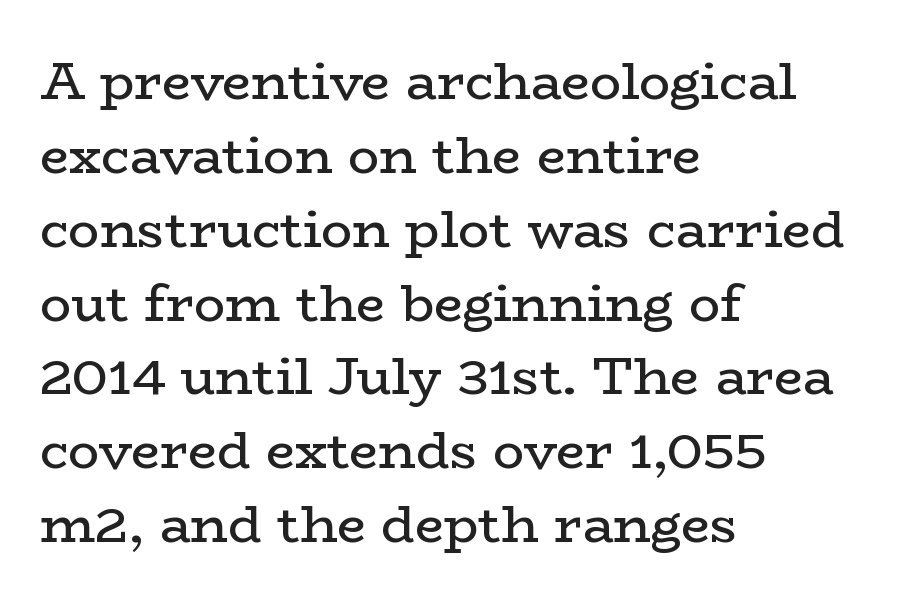
{"serif": "yes", "italic": "no", "bold": "no", "weight": "regular", "width": "wide", "stroke_contrast": "low", "x_height": "medium", "monospaced": "no", "underline": "no", "align": "left", "line_spacing": "normal", "line_spacing_ratio": 1.42, "letter_spacing": "normal", "letter_spacing_em": 0.0, "glyph_px": 52}
